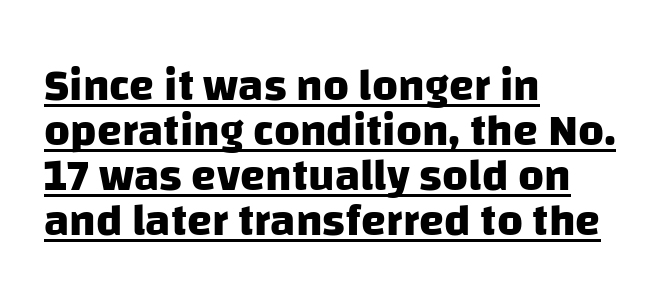
{"serif": "no", "bold": "yes", "weight": "heavy", "width": "normal", "stroke_contrast": "low", "x_height": "large", "monospaced": "no", "underline": "yes", "align": "left", "line_spacing": "tight", "line_spacing_ratio": 1.0, "letter_spacing": "normal", "letter_spacing_em": 0.0, "glyph_px": 45}
